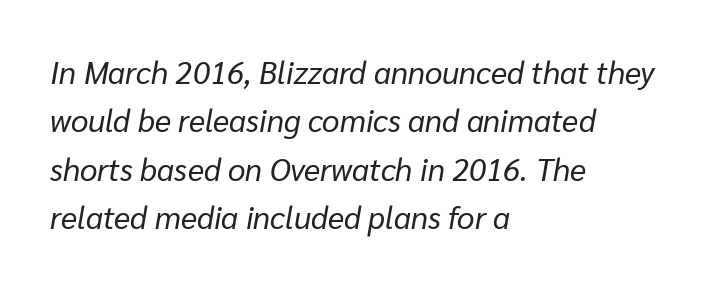
{"italic": "yes", "lean": "right", "slant_degrees": 10, "bold": "no", "weight": "regular", "width": "normal", "stroke_contrast": "low", "x_height": "medium", "monospaced": "no", "underline": "no", "align": "left", "line_spacing": "normal", "line_spacing_ratio": 1.56, "letter_spacing": "normal", "letter_spacing_em": 0.0, "glyph_px": 31}
